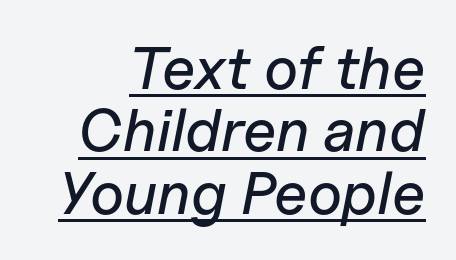
{"italic": "yes", "lean": "right", "slant_degrees": 11, "width": "normal", "stroke_contrast": "low", "x_height": "medium", "monospaced": "no", "underline": "yes", "line_spacing": "tight", "line_spacing_ratio": 1.04, "letter_spacing": "normal", "letter_spacing_em": 0.0, "glyph_px": 60}
